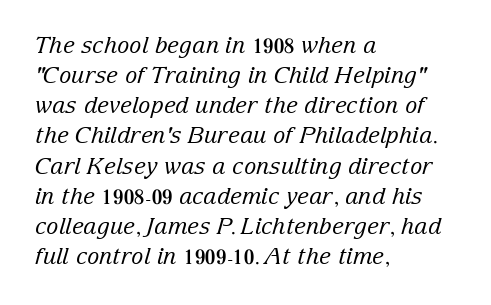
Q: Is the text bold? A: No.
Q: Is the text italic (slanted)? A: Yes, it leans right by about 15 degrees.
Q: Is the text underlined? A: No.
Q: How is the paragraph aligned? A: Left-aligned.
Q: Is the spacing between letters normal or unusually wide? A: Normal.
Q: Is the spacing between lines tight, normal or loose? A: Normal.
